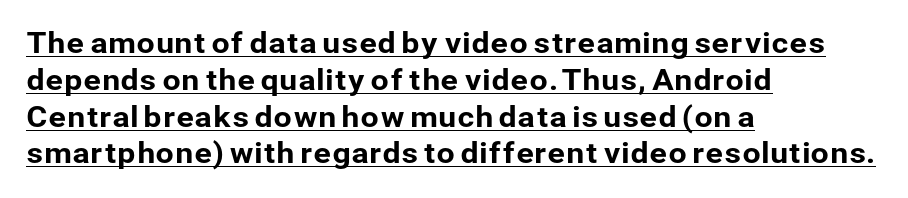
{"serif": "no", "italic": "no", "width": "normal", "stroke_contrast": "low", "x_height": "medium", "monospaced": "no", "underline": "yes", "align": "left", "line_spacing": "normal", "line_spacing_ratio": 1.27, "letter_spacing": "normal", "letter_spacing_em": 0.0, "glyph_px": 29}
